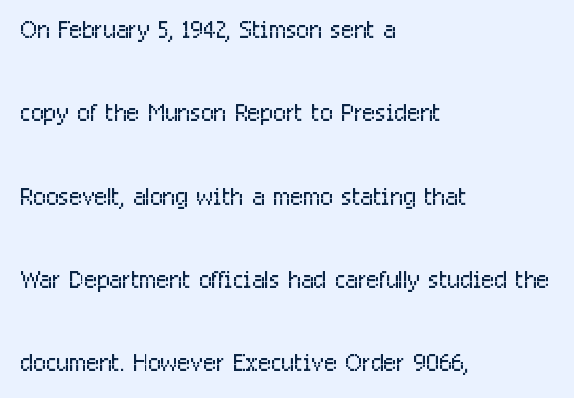
The face looks like a standard text weight, possibly lighter. The space between consecutive lines is lavish. Rule under the text: the space is simply empty. Between one letter and the next there's only the usual sliver of space. The paragraph has a hard left edge and a soft right edge.
